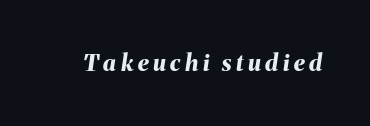
{"italic": "yes", "lean": "right", "slant_degrees": 8, "bold": "yes", "underline": "no", "letter_spacing": "wide", "letter_spacing_em": 0.2, "glyph_px": 23}
